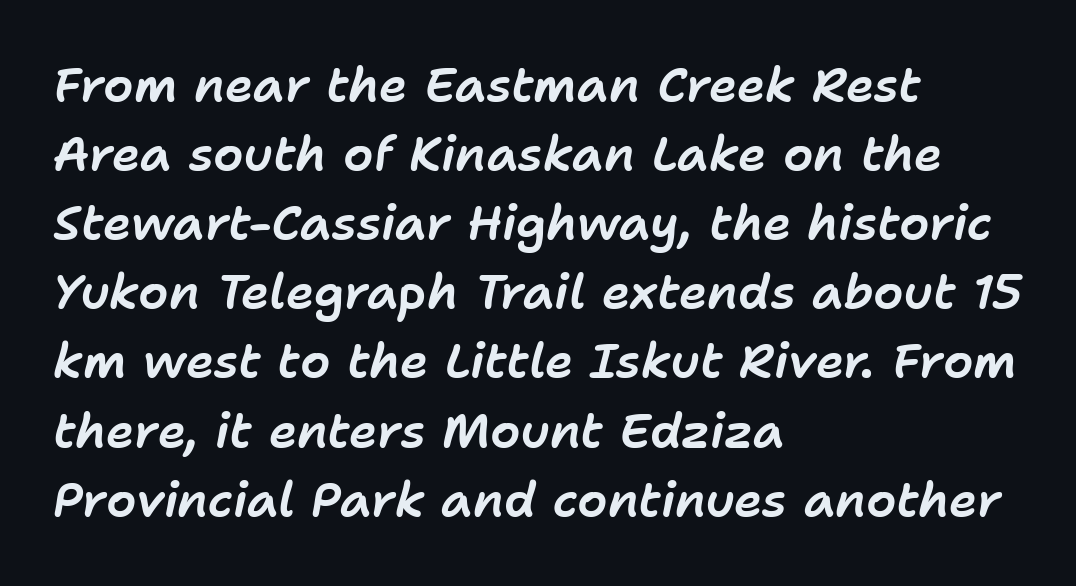
{"italic": "yes", "lean": "right", "slant_degrees": 11, "width": "normal", "stroke_contrast": "low", "x_height": "medium", "monospaced": "no", "underline": "no", "align": "left", "line_spacing": "normal", "line_spacing_ratio": 1.44, "letter_spacing": "normal", "letter_spacing_em": 0.0, "glyph_px": 48}
